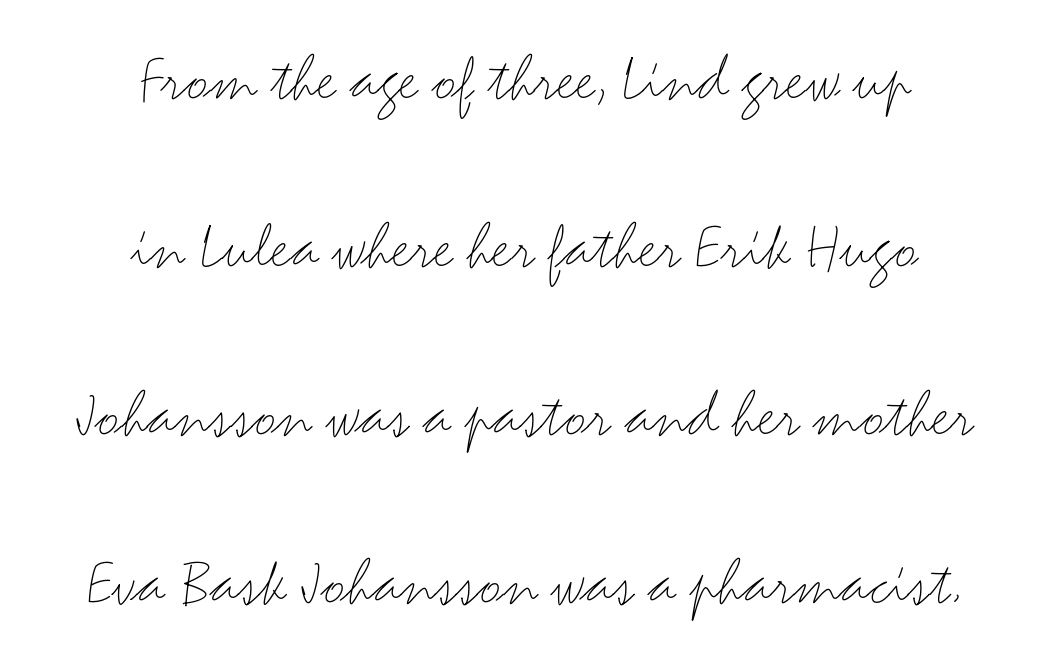
The rendering shows plain stroke endings on the letterforms — a sans-serif design. The font sits on the lighter half of the weight spectrum, regular included. The letters advance in unequal steps, a hallmark of proportional type. Leading is clearly above the norm, producing a sparse column. Typeset on center — no edge is straight. Each word holds together tightly as a unit, with standard inter-letter gaps.
